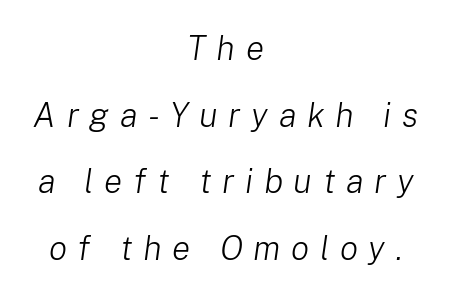
No chunkiness to these letters — they're not bold. A typesetter would call this proportional, since set widths differ per character. This sample trades compactness for vertical openness between lines. Clear beneath every line of the passage. Rendered with sloped, italic letterforms.
